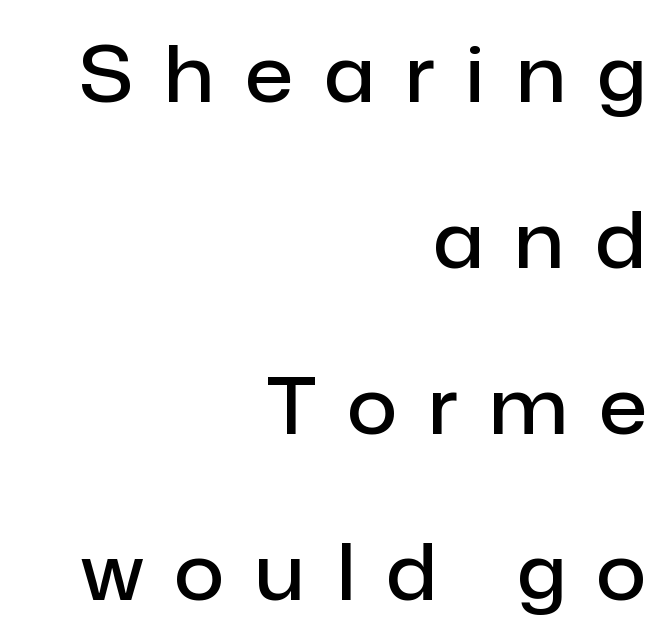
The image shows 78 px semibold sans-serif type, upright; set right-aligned, loose line spacing (2.13x), unusually wide letter spacing (+0.4 em), not underlined; low stroke contrast and a medium x-height.
